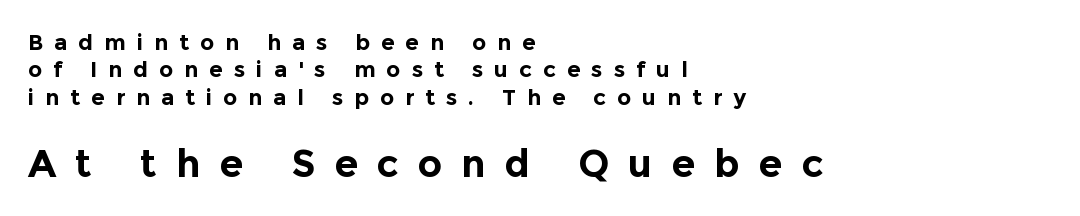
Summary of weight: heavy, a full bold. These two chunks differ in scale, with the bottom chunk taking the larger measure. Nobody drew a line under any word here. Spacing between characters has been opened up far beyond the box default.
